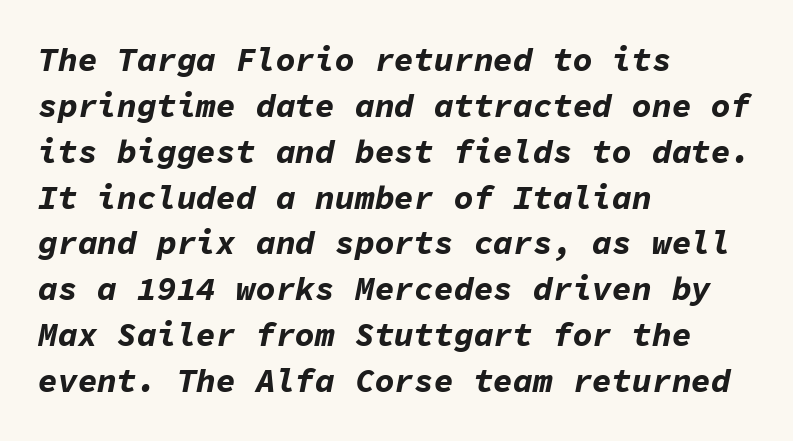
Q: Is the text bold? A: Yes.
Q: Is the text italic (slanted)? A: Yes, it leans right by about 11 degrees.
Q: Is the text underlined? A: No.
Q: How is the paragraph aligned? A: Left-aligned.
Q: Is the spacing between letters normal or unusually wide? A: Normal.
Q: Is the spacing between lines tight, normal or loose? A: Normal.
Q: Width (condensed, normal, or wide)? A: Normal.
Q: Stroke contrast? A: Low.
Q: x-height? A: Medium.
Q: Monospaced? A: Yes.
